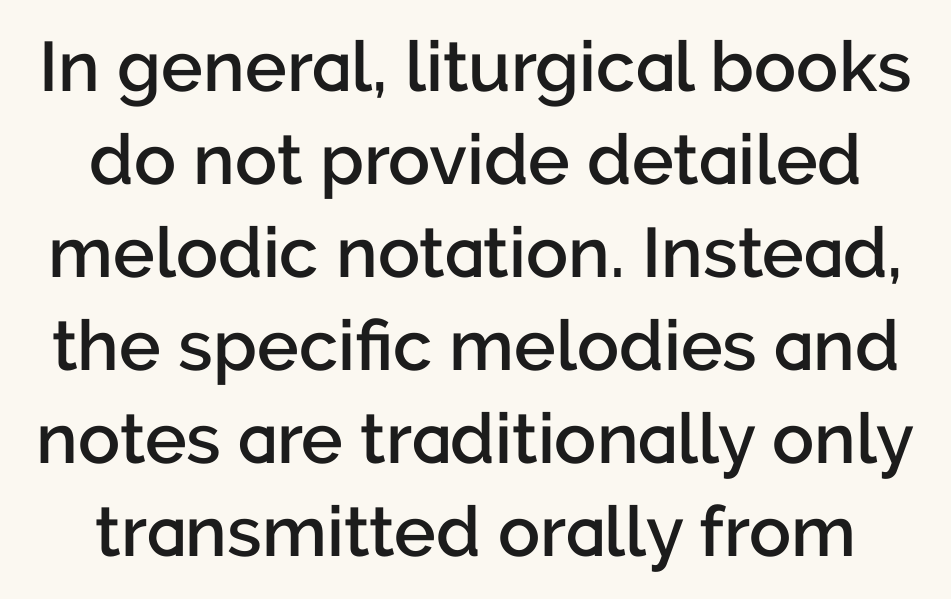
{"serif": "no", "italic": "no", "bold": "semi", "weight": "semibold", "width": "normal", "stroke_contrast": "low", "x_height": "medium", "monospaced": "no", "underline": "no", "line_spacing": "normal", "line_spacing_ratio": 1.33, "letter_spacing": "normal", "letter_spacing_em": 0.0, "glyph_px": 70}
